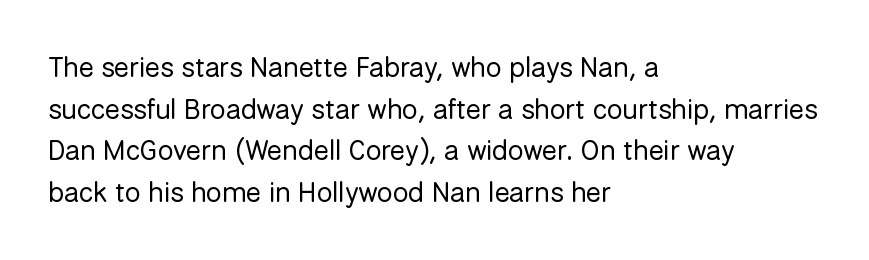
{"serif": "no", "italic": "no", "bold": "no", "weight": "regular", "width": "normal", "stroke_contrast": "low", "x_height": "medium", "monospaced": "no", "underline": "no", "align": "left", "line_spacing": "normal", "line_spacing_ratio": 1.49, "letter_spacing": "normal", "letter_spacing_em": 0.0, "glyph_px": 28}
